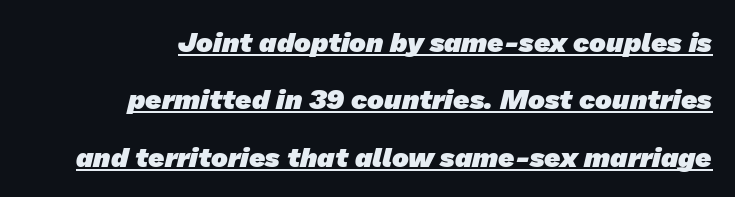
Q: Is the text bold? A: Yes.
Q: Is the typeface a serif or a sans-serif typeface? A: Sans-serif.
Q: Is the text underlined? A: Yes.
Q: How is the paragraph aligned? A: Right-aligned.
Q: Is the spacing between letters normal or unusually wide? A: Normal.
Q: Is the spacing between lines tight, normal or loose? A: Loose.
Q: Width (condensed, normal, or wide)? A: Normal.
Q: Stroke contrast? A: Low.
Q: x-height? A: Medium.
Q: Monospaced? A: No.
